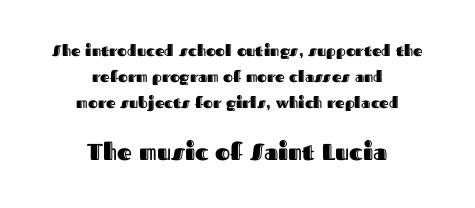
Caption: upper text group reduced, lower text group enlarged. This sample uses an upright cut, with every glyph sitting square on the baseline. One-word summary of the alignment: center. Letter spacing: default. The specimen omits any rule beneath the text block's lines.
